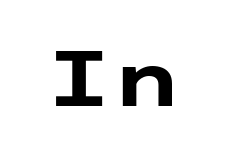
{"serif": "no", "italic": "no", "bold": "yes", "weight": "heavy", "width": "wide", "stroke_contrast": "low", "x_height": "medium", "underline": "no", "letter_spacing": "normal", "letter_spacing_em": 0.0, "glyph_px": 78}
